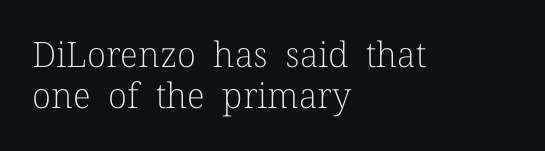
{"serif": "yes", "italic": "no", "bold": "no", "weight": "light", "width": "normal", "stroke_contrast": "low", "x_height": "medium", "monospaced": "no", "underline": "no", "align": "left", "line_spacing_ratio": 1.16, "letter_spacing": "normal", "letter_spacing_em": 0.0, "glyph_px": 35}
